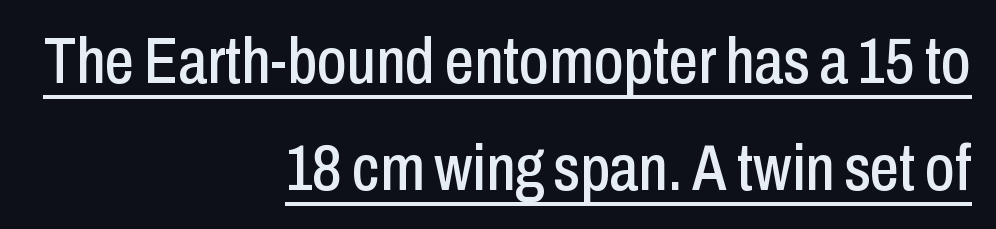
The image shows 65 px condensed sans-serif type, upright; set right-aligned, normal line spacing (1.64x), normal letter spacing, underlined; low stroke contrast and a medium x-height.
